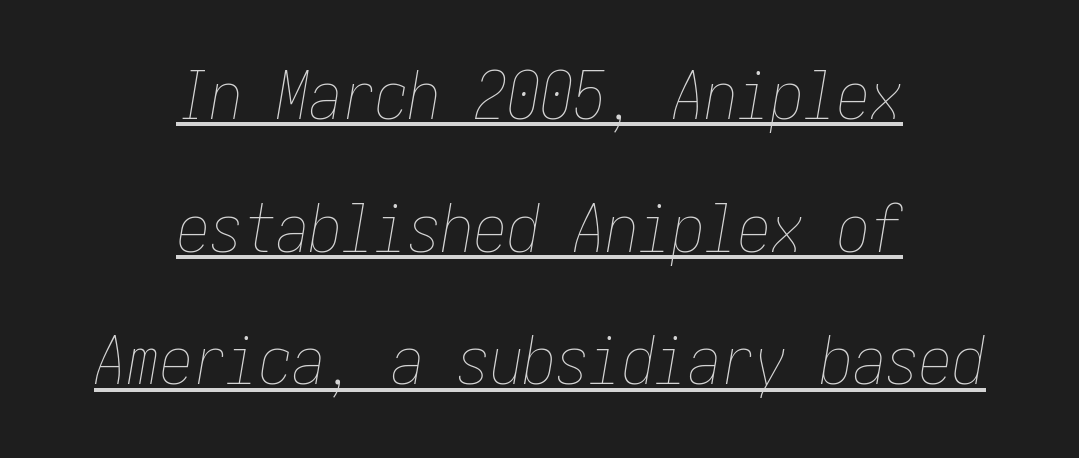
{"italic": "yes", "lean": "right", "slant_degrees": 10, "bold": "no", "weight": "thin", "width": "condensed", "stroke_contrast": "low", "x_height": "medium", "underline": "yes", "align": "center", "line_spacing": "loose", "line_spacing_ratio": 2.01, "letter_spacing": "normal", "letter_spacing_em": 0.0, "glyph_px": 66}
